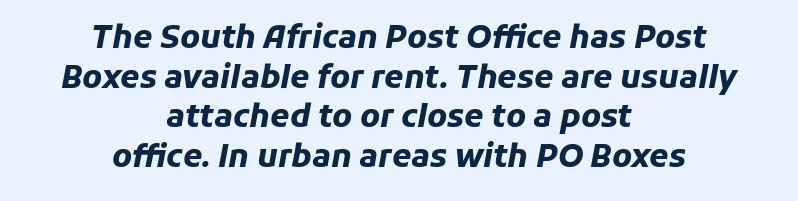
Q: Is the text bold? A: Yes.
Q: Is the text italic (slanted)? A: Yes, it leans right by about 11 degrees.
Q: Is the text underlined? A: No.
Q: How is the paragraph aligned? A: Centered.
Q: Is the spacing between letters normal or unusually wide? A: Normal.
Q: Is the spacing between lines tight, normal or loose? A: Normal.
Q: Width (condensed, normal, or wide)? A: Normal.
Q: Stroke contrast? A: Low.
Q: x-height? A: Medium.
Q: Monospaced? A: No.
